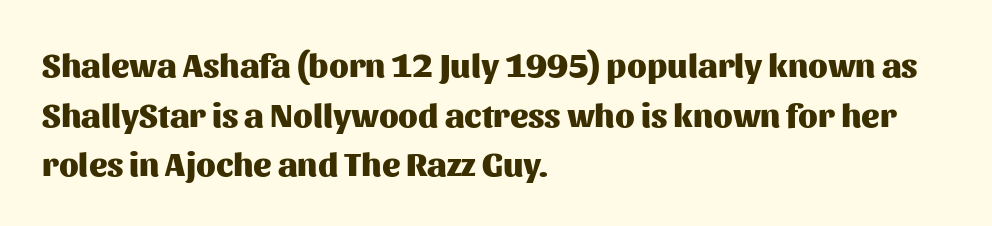
The glyphs have the mass of a bold cut. Each letter keeps its own natural width here, so spacing adapts to shape. The setting favours the left margin, as ordinary paragraphs usually do. Serif or sans? Sans — the stroke terminals are bare.
